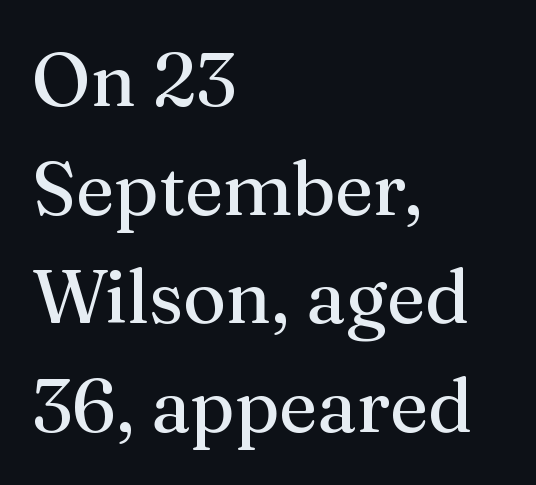
What's the leading like? Ordinary, nothing unusual. Is this a sans? No — the strokes have serifs. The rendering anchors every line to the left-hand side. Italic: no, the glyphs are upright roman. This rendering features lettering with no underline.
